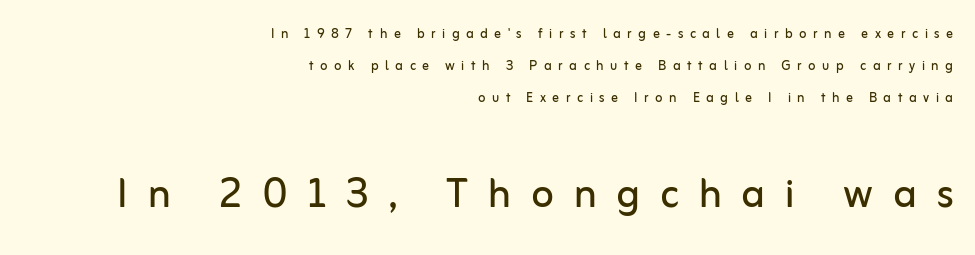
Q: Is the text bold? A: No.
Q: Is the text italic (slanted)? A: No, it is upright.
Q: Is the typeface a serif or a sans-serif typeface? A: Sans-serif.
Q: Is the text underlined? A: No.
Q: How is the paragraph aligned? A: Right-aligned.
Q: Is the spacing between letters normal or unusually wide? A: Unusually wide.
Q: Which block of text is set in a larger size, the first (top) or the second (bottom)? A: The second (bottom) one.
Q: Width (condensed, normal, or wide)? A: Normal.
Q: Stroke contrast? A: Low.
Q: x-height? A: Medium.
Q: Monospaced? A: No.
